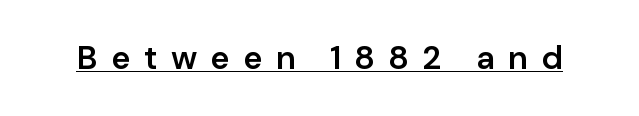
Q: Is the text bold? A: Semi-bold.
Q: Is the text italic (slanted)? A: No, it is upright.
Q: Is the typeface a serif or a sans-serif typeface? A: Sans-serif.
Q: Is the text underlined? A: Yes.
Q: Is the spacing between letters normal or unusually wide? A: Unusually wide.
Q: Width (condensed, normal, or wide)? A: Normal.
Q: Stroke contrast? A: Low.
Q: x-height? A: Medium.
Q: Monospaced? A: No.
